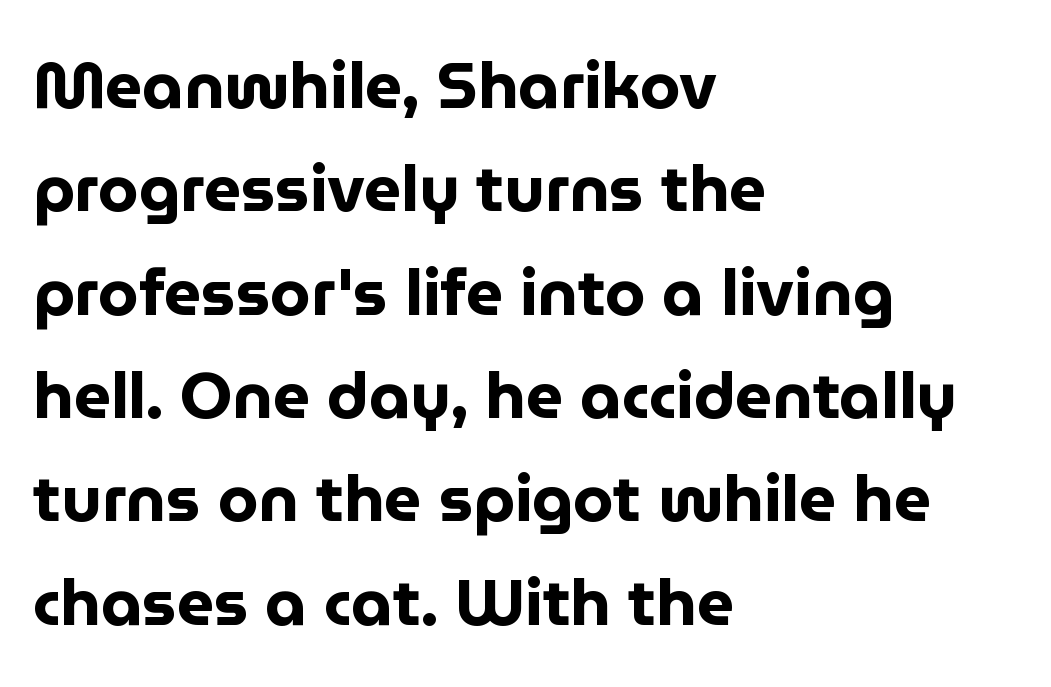
{"serif": "no", "italic": "no", "bold": "yes", "weight": "bold", "width": "normal", "stroke_contrast": "low", "x_height": "medium", "monospaced": "no", "underline": "no", "align": "left", "line_spacing": "normal", "line_spacing_ratio": 1.59, "letter_spacing": "normal", "letter_spacing_em": 0.0, "glyph_px": 65}
